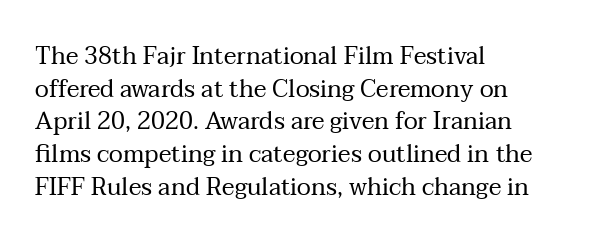
Q: Is the text bold? A: No.
Q: Is the text italic (slanted)? A: No, it is upright.
Q: Is the text underlined? A: No.
Q: How is the paragraph aligned? A: Left-aligned.
Q: Is the spacing between letters normal or unusually wide? A: Normal.
Q: Is the spacing between lines tight, normal or loose? A: Normal.
